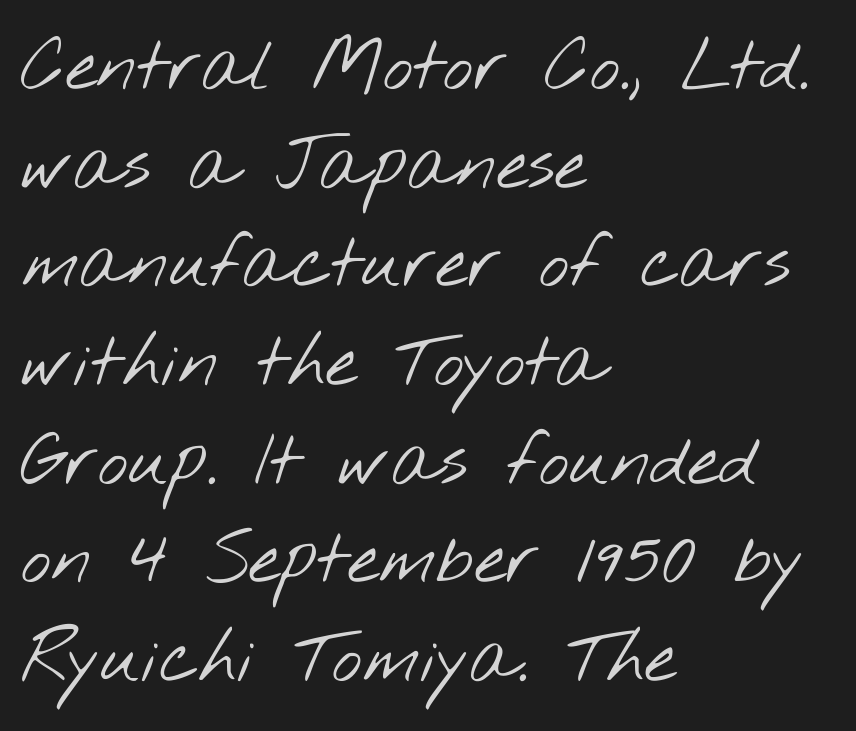
No extra tracking has been applied to these lines. The typeface chosen for these lines omits serifs. Each row of text sits above clean, open space. Here the designer chose a conventional face with non-uniform glyph widths. Caption: face not bold, strokes unweighted. The ragged edge is on the right, which tells us the setting is flush left.
